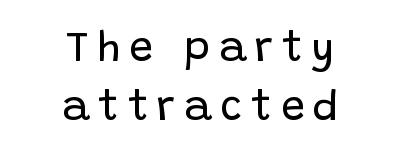
The glyphs are unaccompanied by any horizontal stroke below them. Inter-character spacing is expanded well beyond the font's built-in metrics. Both edges are ragged and mirror each other, which tells us the setting is centered. Every stem runs plumb, perpendicular to the baseline. Spacing verdict: proportional, widths tailored to each character.
